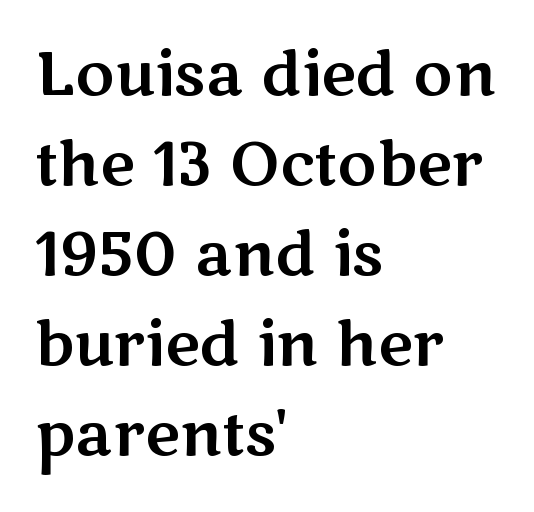
To sum up the face: it is a sans, with no serifs. The space between consecutive lines is moderate. Nobody drew a line under any word here. Character widths vary here, with narrow letters taking less room than wide ones.
